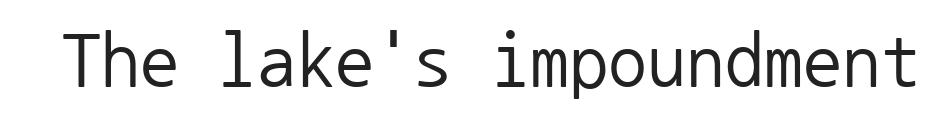
The image shows 78 px regular-weight sans-serif type, upright, monospaced; set normal letter spacing, not underlined; low stroke contrast and a medium x-height.
